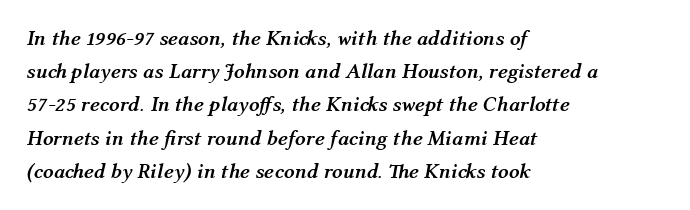
Q: Is the text bold? A: Yes.
Q: Is the text italic (slanted)? A: Yes, it leans right by about 12 degrees.
Q: Is the text underlined? A: No.
Q: How is the paragraph aligned? A: Left-aligned.
Q: Is the spacing between letters normal or unusually wide? A: Normal.
Q: Is the spacing between lines tight, normal or loose? A: Normal.
